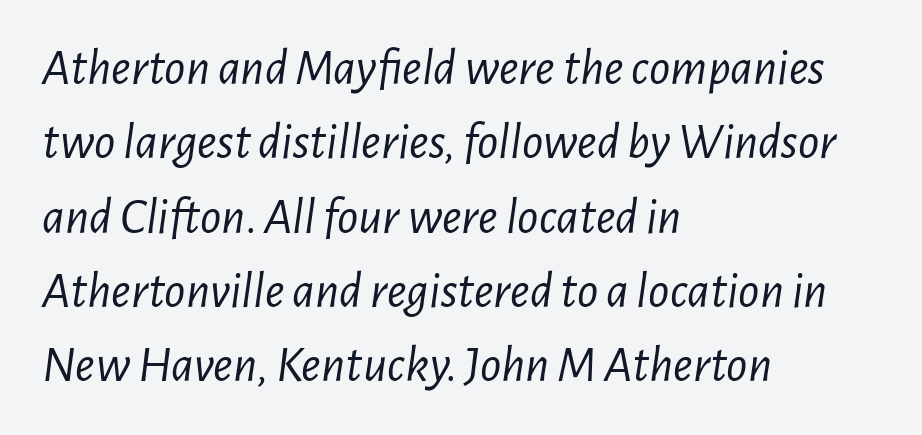
Varying glyph widths throughout — classic text-font behaviour. The words here are not underlined. Vertical spacing — default. Each word holds together tightly as a unit, with standard inter-letter gaps.
